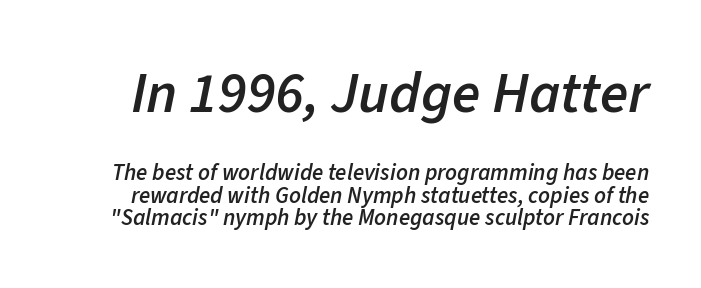
Q: Is the text bold? A: Semi-bold.
Q: Is the text italic (slanted)? A: Yes, it leans right by about 11 degrees.
Q: Is the text underlined? A: No.
Q: Is the spacing between letters normal or unusually wide? A: Normal.
Q: Is the spacing between lines tight, normal or loose? A: Tight.
Q: Which block of text is set in a larger size, the first (top) or the second (bottom)? A: The first (top) one.
Q: Width (condensed, normal, or wide)? A: Normal.
Q: Stroke contrast? A: Low.
Q: x-height? A: Medium.
Q: Monospaced? A: No.
